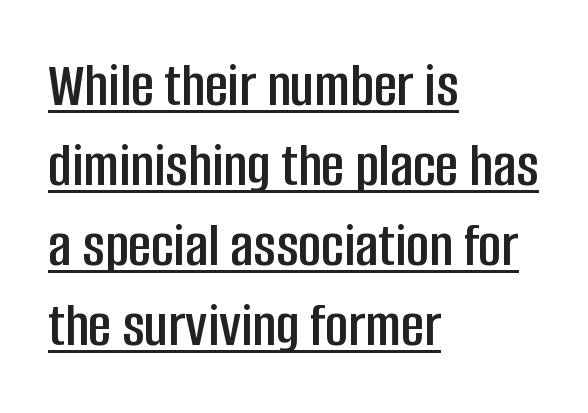
Q: Is the text italic (slanted)? A: No, it is upright.
Q: Is the typeface a serif or a sans-serif typeface? A: Sans-serif.
Q: Is the text underlined? A: Yes.
Q: How is the paragraph aligned? A: Left-aligned.
Q: Is the spacing between letters normal or unusually wide? A: Normal.
Q: Is the spacing between lines tight, normal or loose? A: Normal.
Q: Width (condensed, normal, or wide)? A: Condensed.
Q: Stroke contrast? A: Low.
Q: x-height? A: Large.
Q: Monospaced? A: No.
